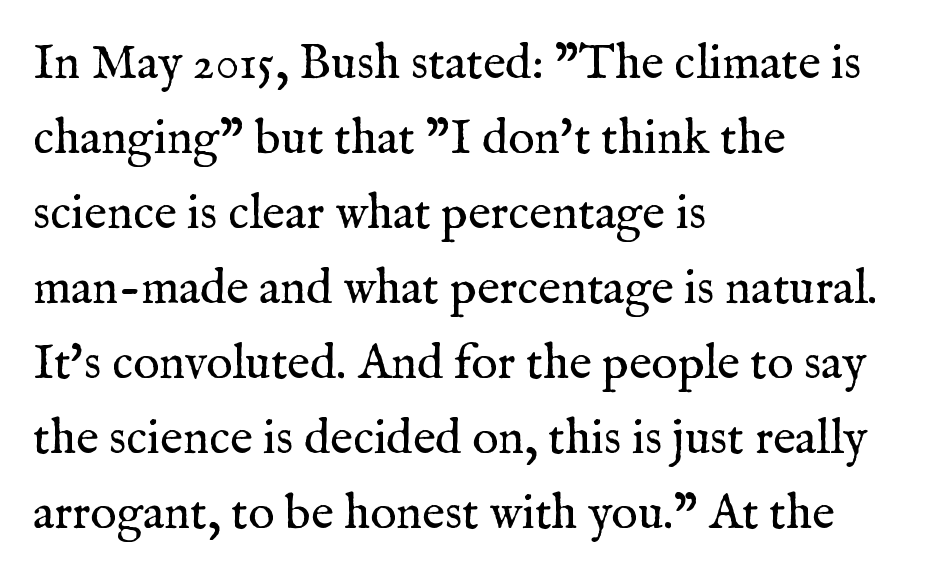
The image shows 49 px regular-weight serif type, upright; set left-aligned, normal line spacing (1.53x), normal letter spacing, not underlined; medium stroke contrast and a medium x-height.
